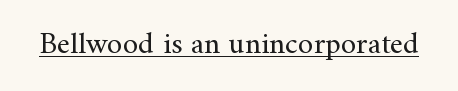
{"serif": "yes", "italic": "no", "bold": "no", "weight": "regular", "width": "normal", "stroke_contrast": "medium", "x_height": "small", "monospaced": "no", "underline": "yes", "letter_spacing": "normal", "letter_spacing_em": 0.0, "glyph_px": 31}
